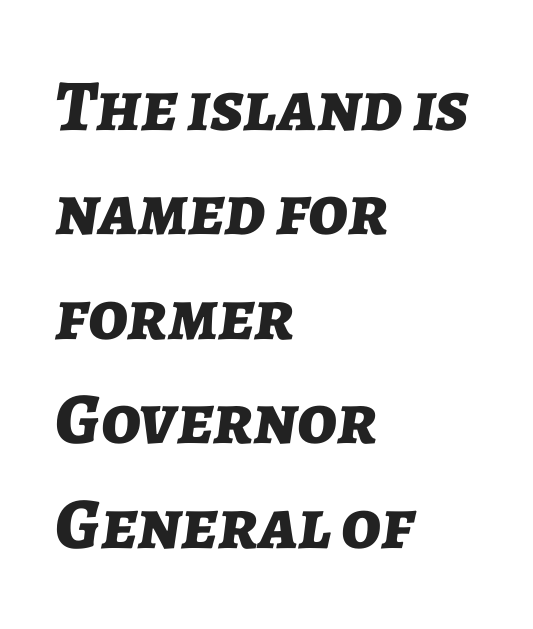
The image shows 73 px bold type, italic (leaning right); set left-aligned, normal line spacing (1.43x), normal letter spacing, not underlined; low stroke contrast and a medium x-height.
